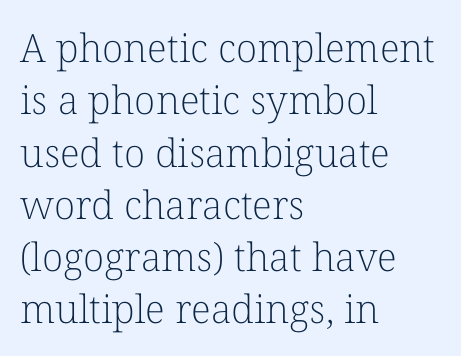
The image shows 39 px light serif type, upright; set left-aligned, normal line spacing (1.34x), normal letter spacing, not underlined; low stroke contrast and a medium x-height.
